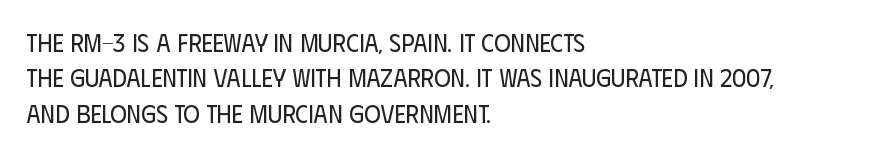
{"italic": "no", "bold": "no", "underline": "no", "align": "left", "line_spacing": "normal", "line_spacing_ratio": 1.42, "letter_spacing": "normal", "letter_spacing_em": 0.0, "glyph_px": 25}
